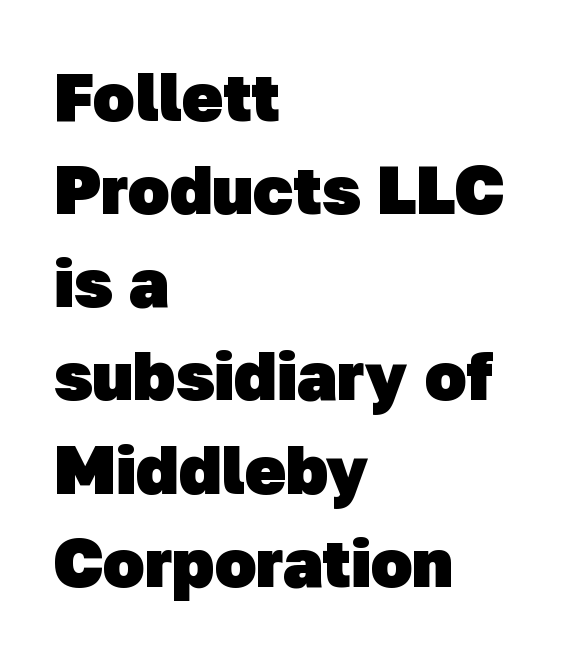
The image shows 68 px heavy sans-serif type; set left-aligned, normal line spacing (1.37x), normal letter spacing, not underlined; low stroke contrast and a medium x-height.
